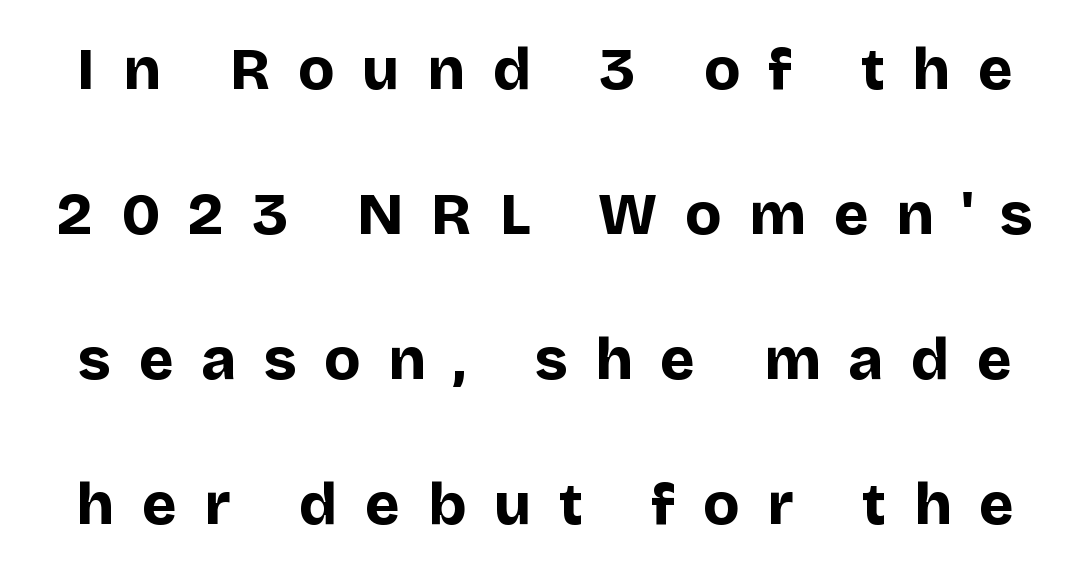
{"serif": "no", "italic": "no", "bold": "yes", "weight": "bold", "width": "normal", "stroke_contrast": "low", "x_height": "large", "monospaced": "no", "underline": "no", "line_spacing": "loose", "line_spacing_ratio": 2.46, "letter_spacing": "wide", "letter_spacing_em": 0.47, "glyph_px": 59}
